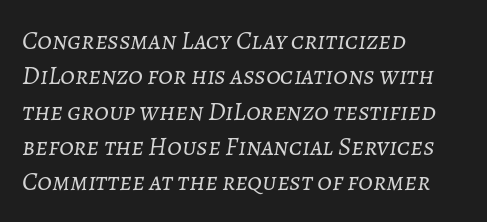
Q: Is the text bold? A: No.
Q: Is the text italic (slanted)? A: Yes, it leans right by about 7 degrees.
Q: Is the text underlined? A: No.
Q: How is the paragraph aligned? A: Left-aligned.
Q: Is the spacing between letters normal or unusually wide? A: Normal.
Q: Is the spacing between lines tight, normal or loose? A: Normal.
